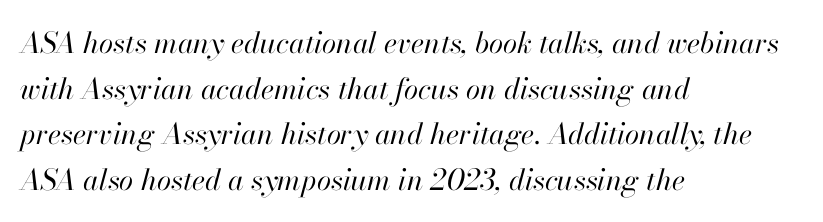
{"italic": "yes", "lean": "right", "slant_degrees": 13, "bold": "no", "weight": "regular", "width": "normal", "stroke_contrast": "high", "x_height": "small", "monospaced": "no", "underline": "no", "align": "left", "line_spacing": "normal", "line_spacing_ratio": 1.57, "letter_spacing": "normal", "letter_spacing_em": 0.0, "glyph_px": 29}
